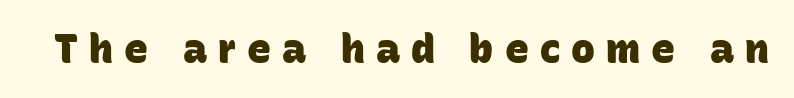
{"serif": "no", "bold": "yes", "weight": "heavy", "width": "normal", "stroke_contrast": "low", "x_height": "large", "monospaced": "no", "underline": "no", "letter_spacing": "wide", "letter_spacing_em": 0.28, "glyph_px": 40}
